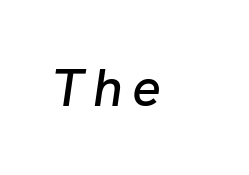
Character widths vary here, with narrow letters taking less room than wide ones. Any mark beneath the type? The region is blank. An italicized treatment has been applied to the whole sample.
